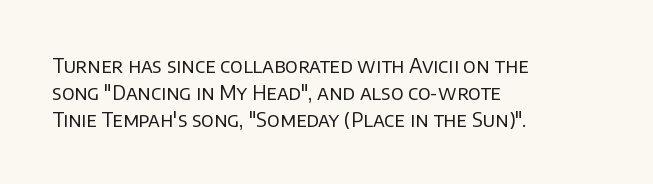
Q: Is the text bold? A: No.
Q: Is the text italic (slanted)? A: No, it is upright.
Q: Is the text underlined? A: No.
Q: How is the paragraph aligned? A: Left-aligned.
Q: Is the spacing between letters normal or unusually wide? A: Normal.
Q: Is the spacing between lines tight, normal or loose? A: Normal.
